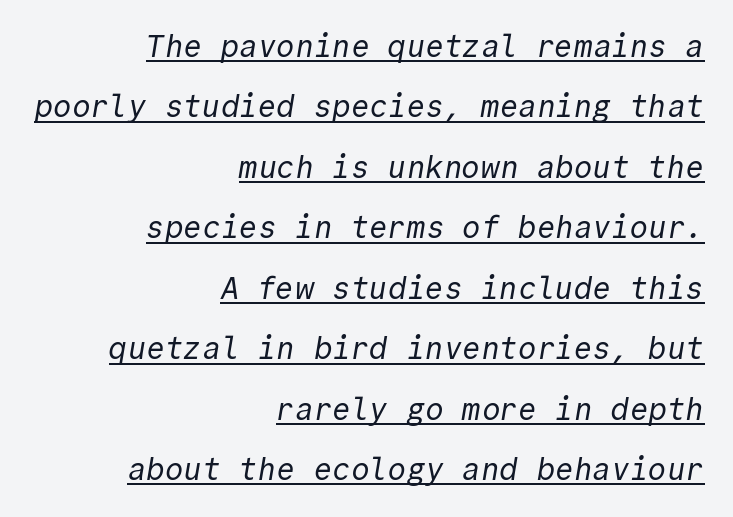
{"serif": "no", "bold": "no", "weight": "regular", "width": "normal", "x_height": "medium", "monospaced": "yes", "underline": "yes", "align": "right", "line_spacing": "loose", "line_spacing_ratio": 1.95, "letter_spacing": "normal", "letter_spacing_em": 0.0, "glyph_px": 31}
